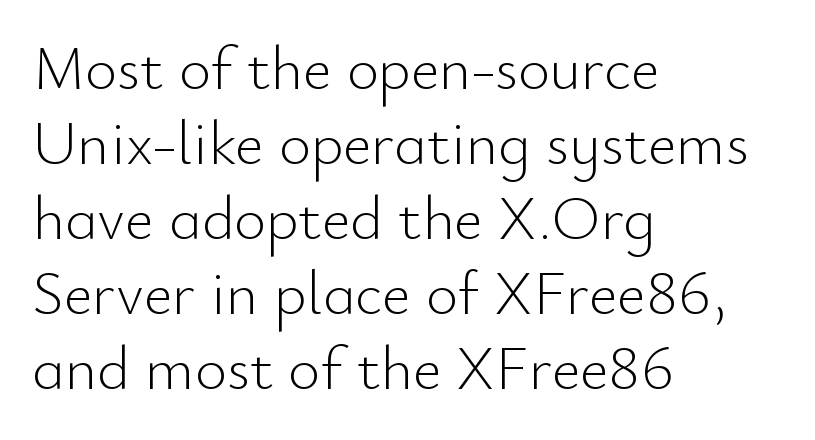
Q: Is the text bold? A: No.
Q: Is the text italic (slanted)? A: No, it is upright.
Q: Is the typeface a serif or a sans-serif typeface? A: Sans-serif.
Q: Is the text underlined? A: No.
Q: How is the paragraph aligned? A: Left-aligned.
Q: Is the spacing between letters normal or unusually wide? A: Normal.
Q: Width (condensed, normal, or wide)? A: Normal.
Q: Stroke contrast? A: Low.
Q: x-height? A: Small.
Q: Monospaced? A: No.
